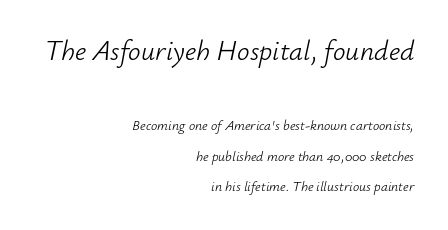
Q: Is the text bold? A: No.
Q: Is the text italic (slanted)? A: Yes, it leans right by about 12 degrees.
Q: Is the text underlined? A: No.
Q: How is the paragraph aligned? A: Right-aligned.
Q: Is the spacing between letters normal or unusually wide? A: Normal.
Q: Is the spacing between lines tight, normal or loose? A: Loose.
Q: Which block of text is set in a larger size, the first (top) or the second (bottom)? A: The first (top) one.
Q: Width (condensed, normal, or wide)? A: Normal.
Q: Stroke contrast? A: Low.
Q: x-height? A: Small.
Q: Monospaced? A: No.
